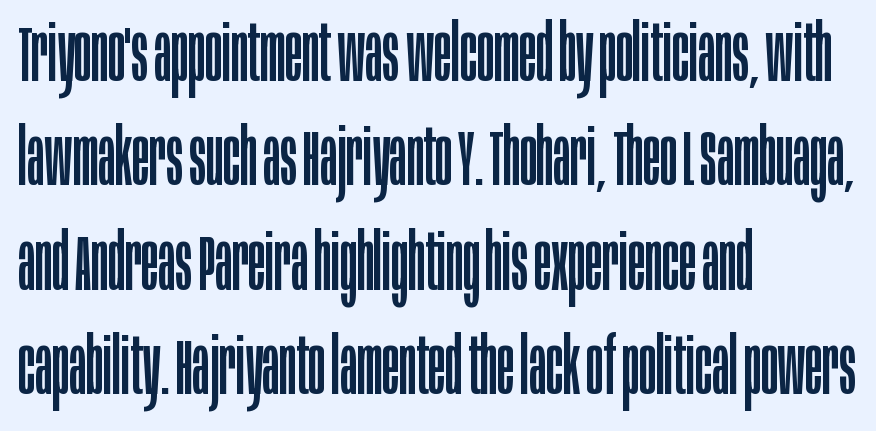
Q: Is the text bold? A: No.
Q: Is the text italic (slanted)? A: No, it is upright.
Q: Is the typeface a serif or a sans-serif typeface? A: Sans-serif.
Q: Is the text underlined? A: No.
Q: How is the paragraph aligned? A: Left-aligned.
Q: Is the spacing between letters normal or unusually wide? A: Normal.
Q: Is the spacing between lines tight, normal or loose? A: Normal.
Q: Width (condensed, normal, or wide)? A: Condensed.
Q: Stroke contrast? A: Low.
Q: x-height? A: Large.
Q: Monospaced? A: No.
